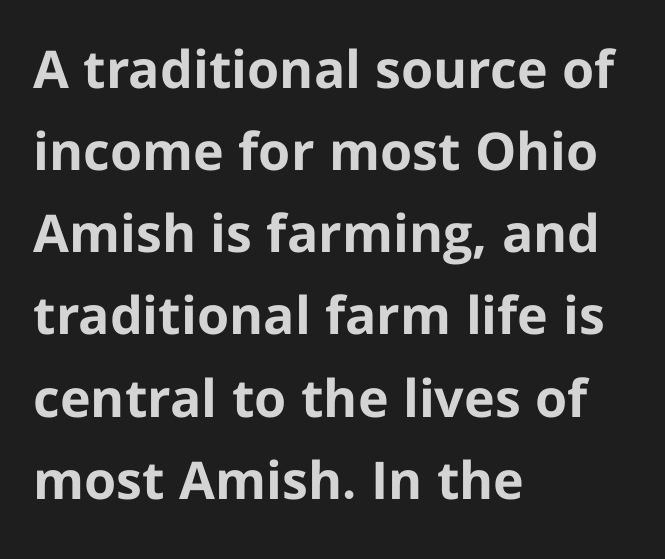
The image shows 52 px bold sans-serif type, upright; set left-aligned, normal line spacing (1.58x), normal letter spacing, not underlined; low stroke contrast and a medium x-height.
